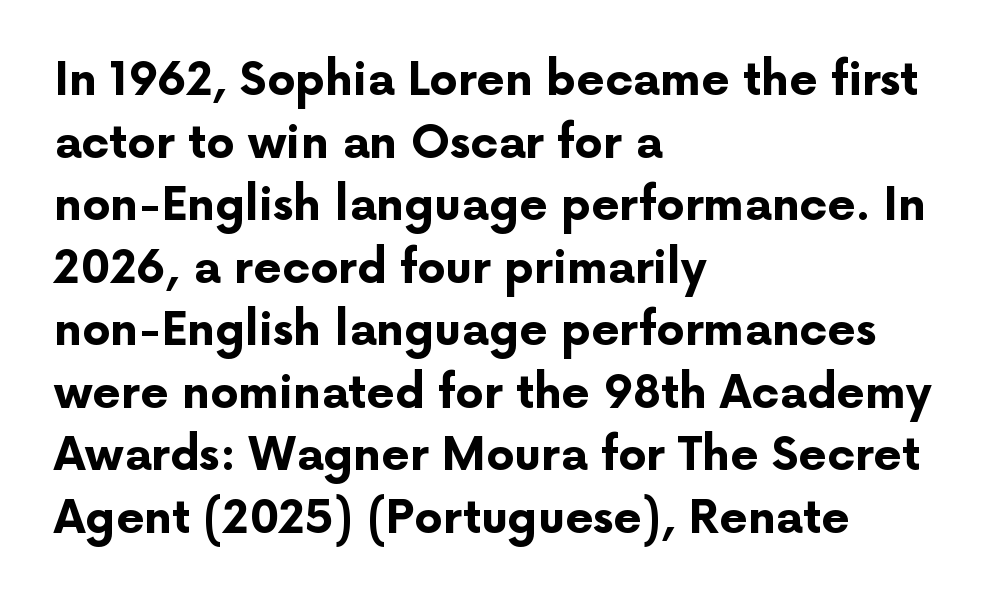
{"serif": "no", "italic": "no", "bold": "yes", "weight": "bold", "width": "normal", "stroke_contrast": "low", "x_height": "medium", "monospaced": "no", "underline": "no", "align": "left", "line_spacing": "normal", "line_spacing_ratio": 1.39, "letter_spacing": "normal", "letter_spacing_em": 0.0, "glyph_px": 45}
